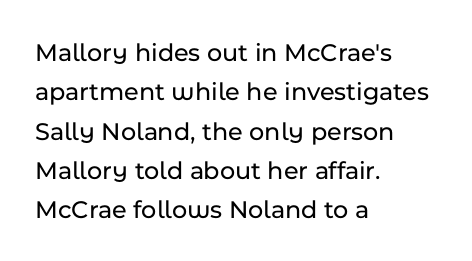
The image shows 26 px text type, upright; set left-aligned, normal line spacing (1.51x), normal letter spacing, not underlined.
